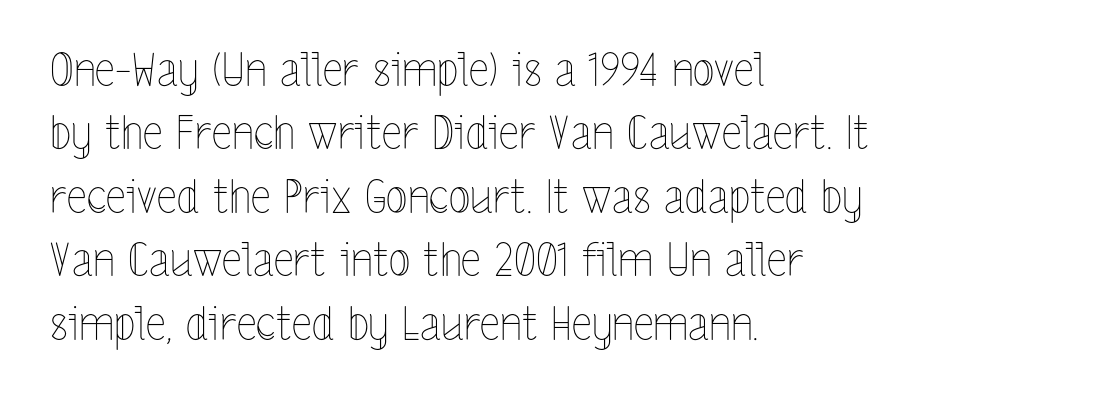
The image shows 45 px thin, condensed type, upright; set left-aligned, normal line spacing (1.41x), normal letter spacing, not underlined; a medium x-height.
